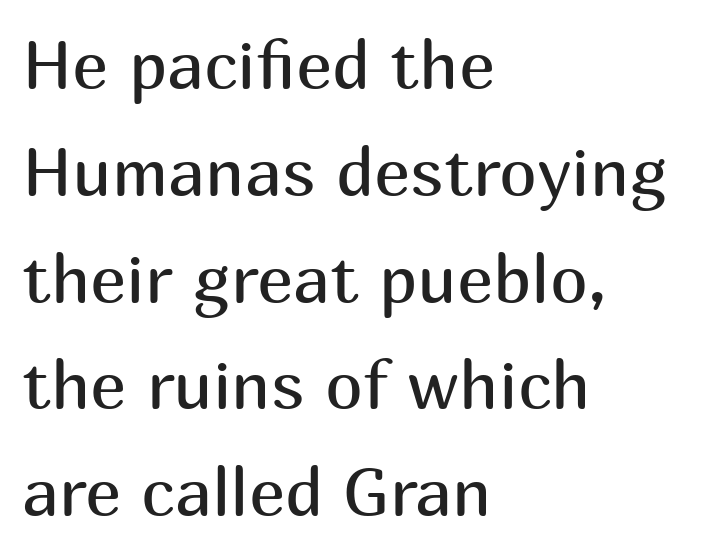
Q: Is the text bold? A: No.
Q: Is the text italic (slanted)? A: No, it is upright.
Q: Is the typeface a serif or a sans-serif typeface? A: Sans-serif.
Q: Is the text underlined? A: No.
Q: How is the paragraph aligned? A: Left-aligned.
Q: Is the spacing between letters normal or unusually wide? A: Normal.
Q: Is the spacing between lines tight, normal or loose? A: Normal.
Q: Width (condensed, normal, or wide)? A: Normal.
Q: Stroke contrast? A: Medium.
Q: x-height? A: Medium.
Q: Monospaced? A: No.
